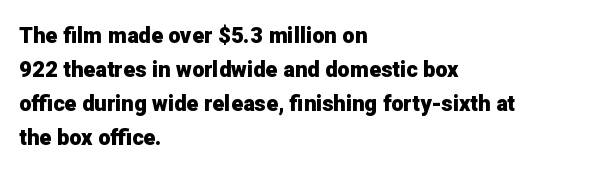
Underline: absent. Default kerning and tracking; the words read as compact shapes. Successive baselines arrive at the customary interval. You can tell it's not italic because the verticals are truly vertical. One-word summary of the alignment: left. These lines carry a lot of weight — the face is fully bold.
